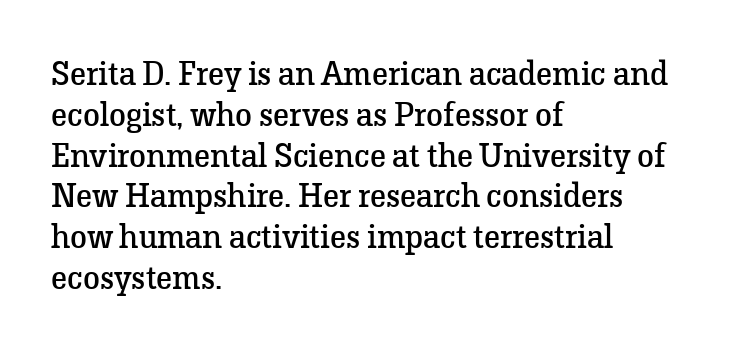
Q: Is the text bold? A: No.
Q: Is the text italic (slanted)? A: No, it is upright.
Q: Is the typeface a serif or a sans-serif typeface? A: Serif.
Q: Is the text underlined? A: No.
Q: How is the paragraph aligned? A: Left-aligned.
Q: Is the spacing between letters normal or unusually wide? A: Normal.
Q: Width (condensed, normal, or wide)? A: Normal.
Q: Stroke contrast? A: Low.
Q: x-height? A: Medium.
Q: Monospaced? A: No.
